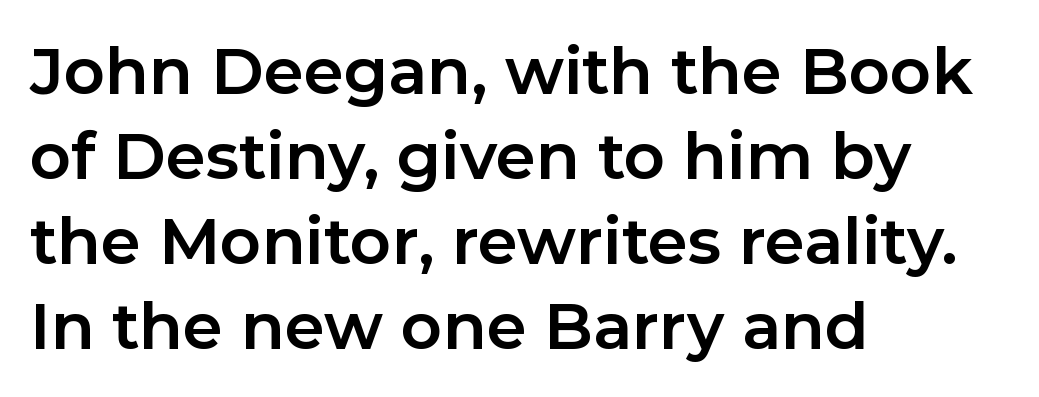
The image shows 64 px bold sans-serif type, upright; set left-aligned, normal line spacing (1.33x), normal letter spacing, not underlined; low stroke contrast and a medium x-height.
